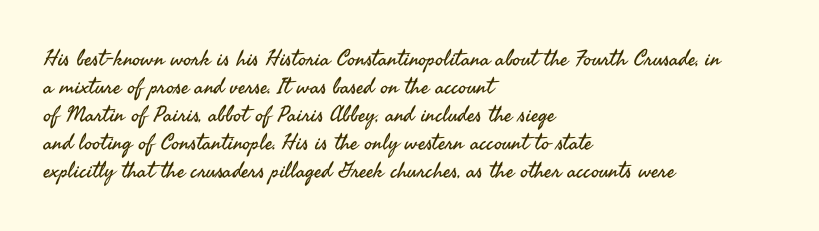
{"bold": "no", "underline": "no", "align": "left", "line_spacing": "normal", "line_spacing_ratio": 1.27, "letter_spacing": "normal", "letter_spacing_em": 0.0, "glyph_px": 22}
